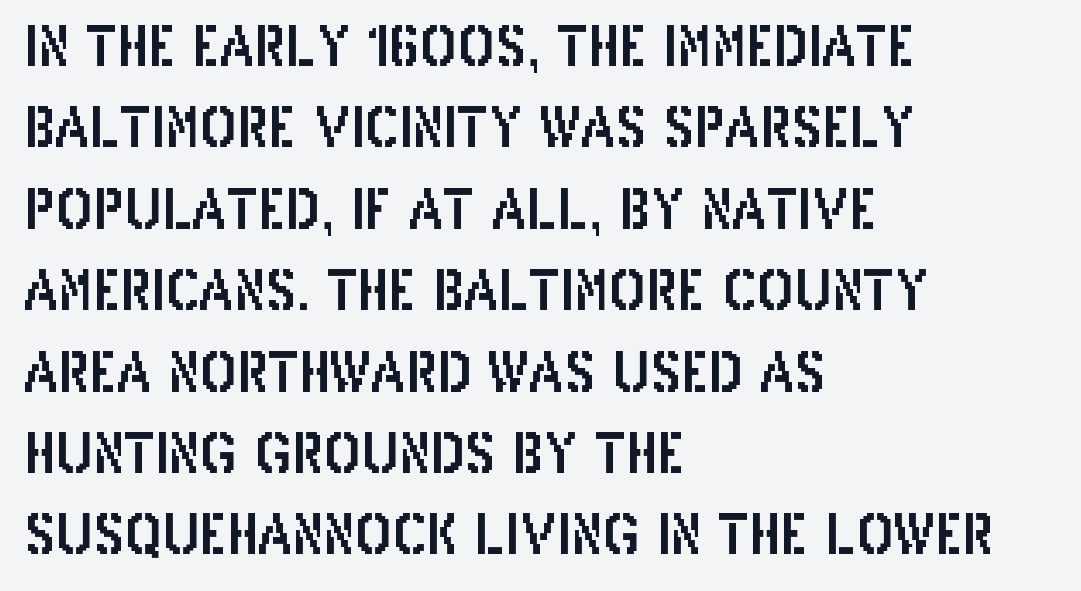
The image shows 55 px condensed sans-serif type, upright; set left-aligned, normal line spacing (1.48x), normal letter spacing, not underlined; low stroke contrast and a large x-height.
